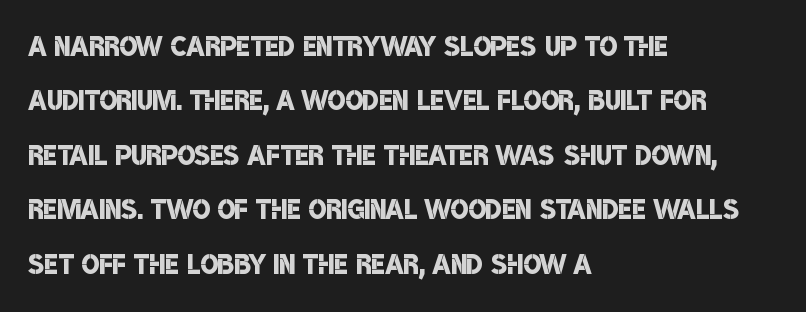
{"serif": "no", "bold": "semi", "weight": "semibold", "width": "condensed", "stroke_contrast": "low", "x_height": "large", "monospaced": "no", "underline": "no", "align": "left", "line_spacing": "normal", "line_spacing_ratio": 1.47, "letter_spacing": "normal", "letter_spacing_em": 0.0, "glyph_px": 37}
